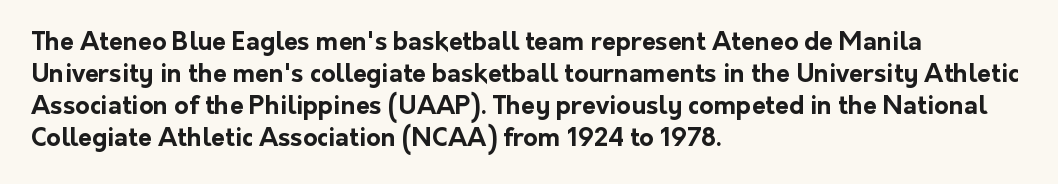
{"italic": "no", "bold": "yes", "underline": "no", "align": "left", "line_spacing": "normal", "line_spacing_ratio": 1.28, "letter_spacing": "normal", "letter_spacing_em": 0.0, "glyph_px": 25}
